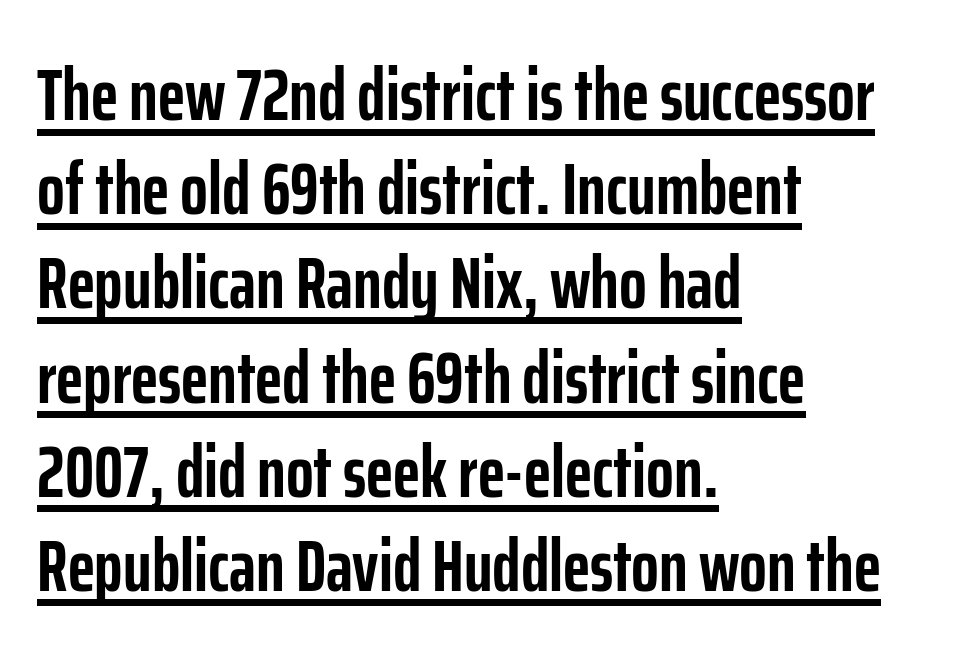
Note: no serifs on the glyphs. The lettering is marked with a stroke running underneath it. Strong, thick strokes mark this as bold type. You could not count columns in this text — the font is proportionally spaced. What's the leading like? Ordinary, nothing unusual.
